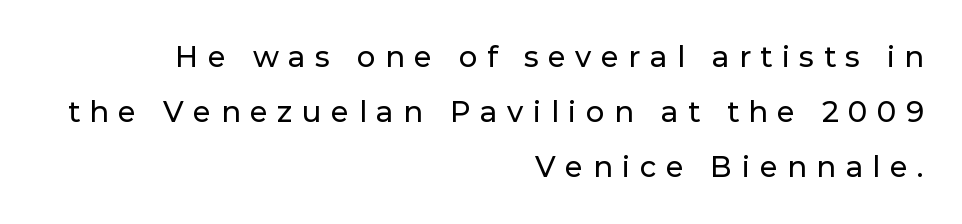
The image shows 29 px sans-serif type, upright; set right-aligned, loose line spacing (1.9x), unusually wide letter spacing (+0.33 em), not underlined; low stroke contrast and a medium x-height.
